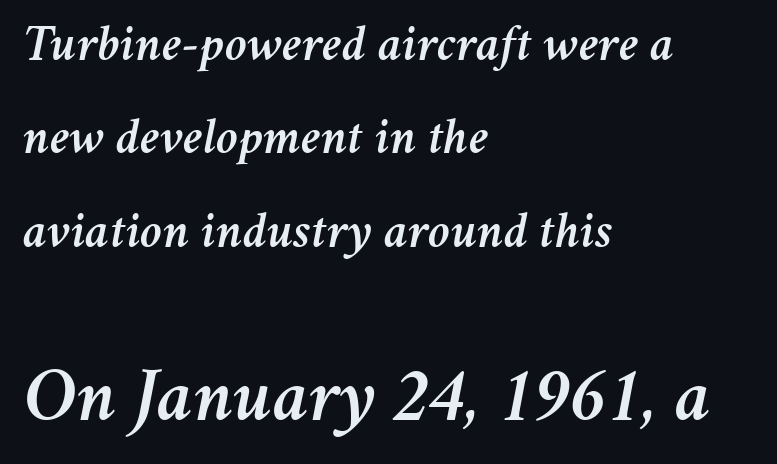
Q: Is the text italic (slanted)? A: Yes, it leans right by about 11 degrees.
Q: Is the text underlined? A: No.
Q: How is the paragraph aligned? A: Left-aligned.
Q: Is the spacing between letters normal or unusually wide? A: Normal.
Q: Which block of text is set in a larger size, the first (top) or the second (bottom)? A: The second (bottom) one.
Q: Width (condensed, normal, or wide)? A: Normal.
Q: Stroke contrast? A: Medium.
Q: x-height? A: Medium.
Q: Monospaced? A: No.
